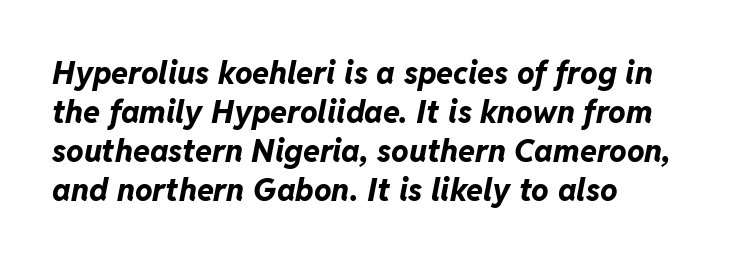
Any mark beneath the type? The region is blank. The horizontal fit of the characters is conventional and even. Stroke thickness is high; the sample reads as a true bold. A typesetter would mark this as italic.
